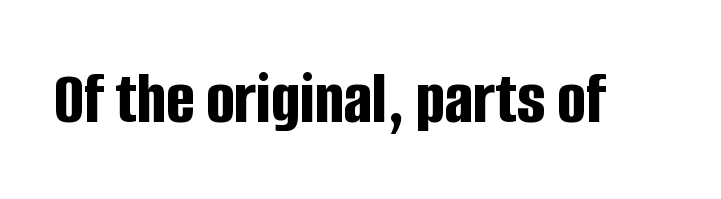
The image shows 75 px bold, condensed sans-serif type, upright; set normal letter spacing, not underlined; low stroke contrast and a large x-height.
